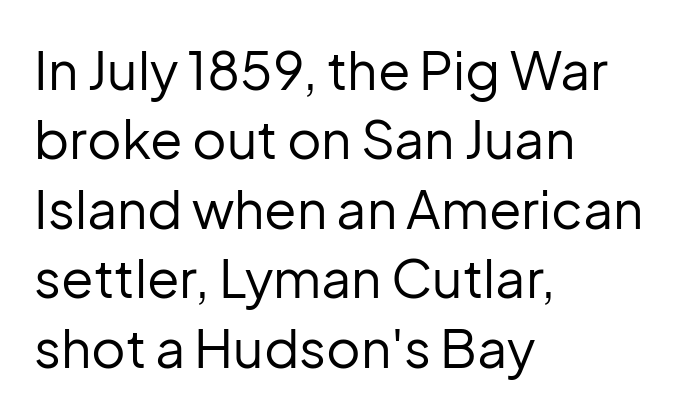
{"serif": "no", "italic": "no", "bold": "no", "weight": "regular", "width": "normal", "stroke_contrast": "low", "x_height": "medium", "monospaced": "no", "underline": "no", "align": "left", "line_spacing": "normal", "line_spacing_ratio": 1.31, "letter_spacing": "normal", "letter_spacing_em": 0.0, "glyph_px": 53}
